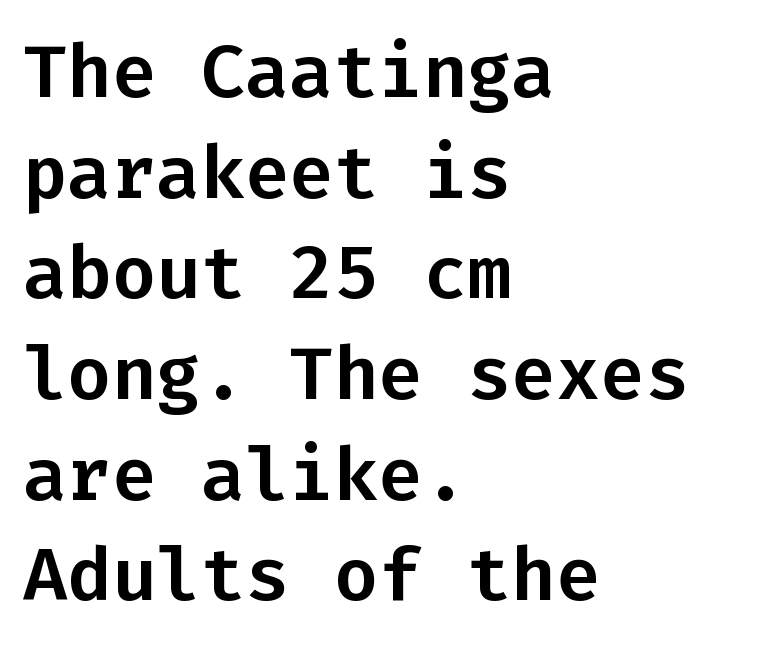
The area under the type is left untouched. The typesetter chose a ragged-right arrangement here. Looks like terminal output: every glyph gets an equal slot. Glyph-to-glyph distance matches everyday printed text. Type style note: lacks serifs.
